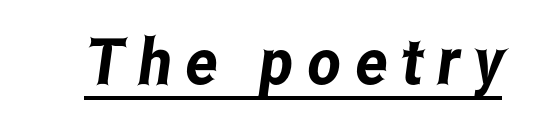
{"serif": "no", "width": "condensed", "stroke_contrast": "low", "x_height": "medium", "monospaced": "no", "underline": "yes", "letter_spacing": "wide", "letter_spacing_em": 0.22, "glyph_px": 64}
